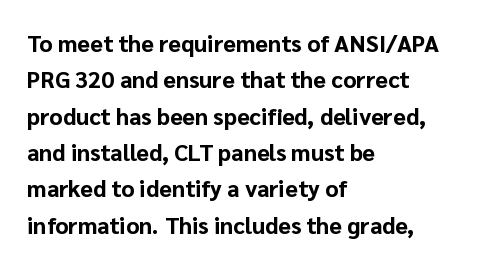
The text block is weighted toward the left margin, trailing off unevenly rightward. These lines carry a lot of weight — the face is fully bold. The letters stand upright; this is a roman face. Each row of text sits above clean, open space. This rendering leaves character spacing at its baseline value.
